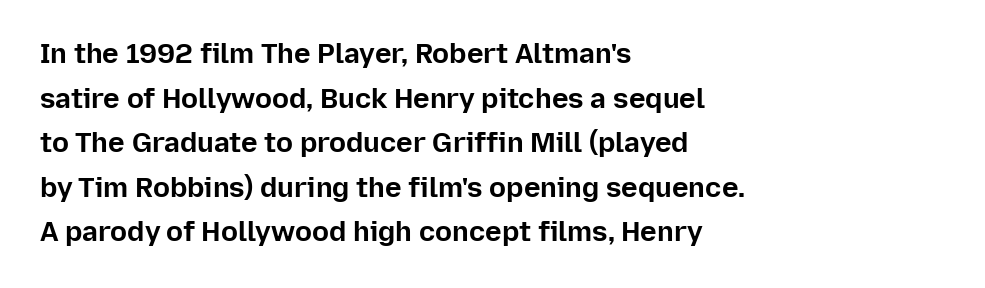
Here the glyphs are tracked normally, forming tight word shapes. On the weight axis this lands at bold, roughly 700. The type sits square on the baseline with zero lean. This rendering employs a face without finishing strokes, i.e., a sans-serif. Note the varied advance widths — an 'i' is clearly narrower than an 'm'. Baseline-to-baseline distance is the conventional proportion of letter height.
